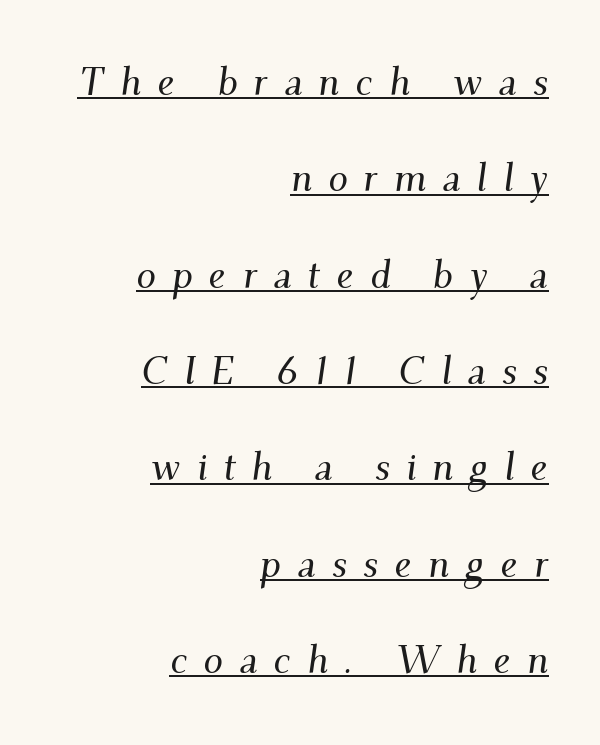
Q: Is the text italic (slanted)? A: Yes, it leans right by about 9 degrees.
Q: Is the typeface a serif or a sans-serif typeface? A: Serif.
Q: Is the text underlined? A: Yes.
Q: How is the paragraph aligned? A: Right-aligned.
Q: Is the spacing between letters normal or unusually wide? A: Unusually wide.
Q: Is the spacing between lines tight, normal or loose? A: Loose.
Q: Width (condensed, normal, or wide)? A: Normal.
Q: Stroke contrast? A: Medium.
Q: x-height? A: Small.
Q: Monospaced? A: No.
